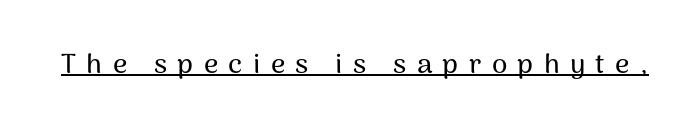
{"serif": "no", "italic": "no", "width": "normal", "stroke_contrast": "medium", "x_height": "medium", "monospaced": "no", "underline": "yes", "letter_spacing": "wide", "letter_spacing_em": 0.37, "glyph_px": 28}
